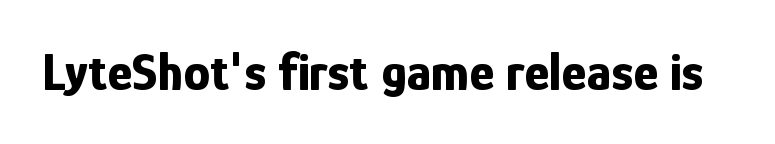
A sans-serif font was chosen for this passage. The face used here is proportionally spaced, like ordinary book or web type. The baseline area is clear. The sample has been set heavy, in full bold.
